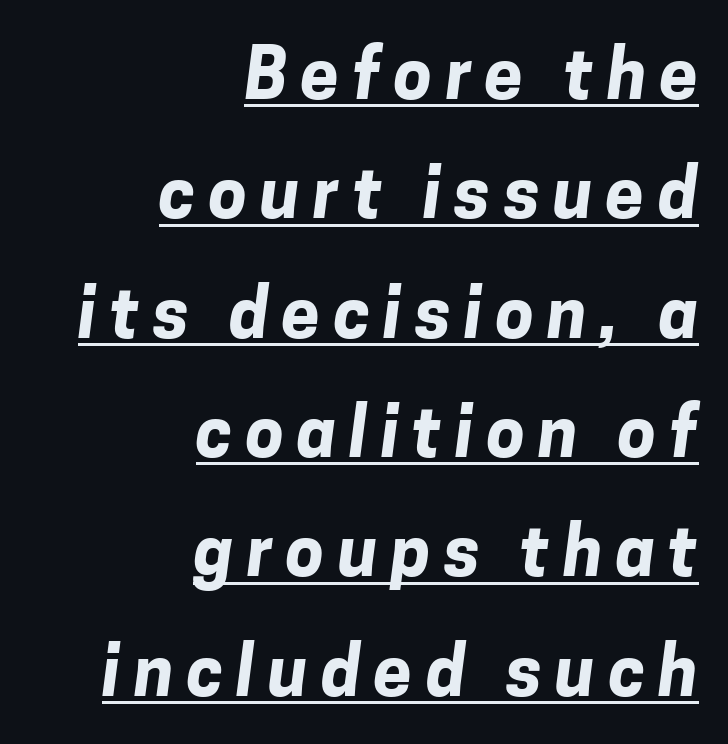
The image shows 69 px bold sans-serif type; set right-aligned, line spacing 1.73x, underlined; low stroke contrast and a medium x-height.
